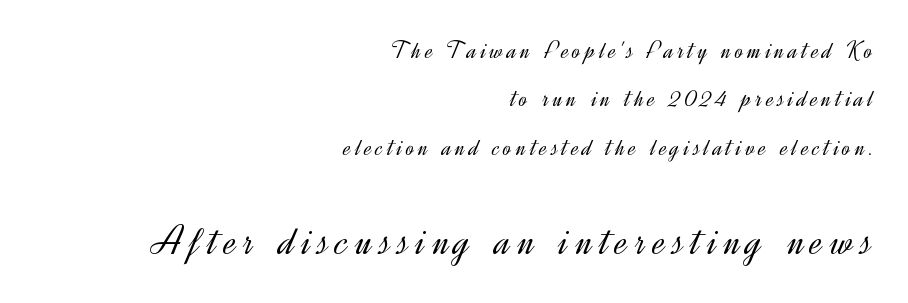
The space between consecutive lines is lavish. Serifs: no, the terminals of the letterforms are clean. The area under the type is left untouched. Each line ends at the same right margin while the left side varies.
